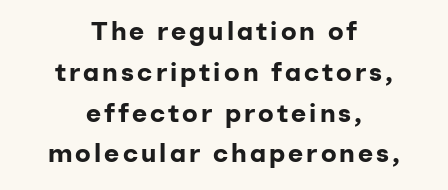
Q: Is the text bold? A: Yes.
Q: Is the text italic (slanted)? A: No, it is upright.
Q: Is the text underlined? A: No.
Q: How is the paragraph aligned? A: Centered.
Q: Is the spacing between lines tight, normal or loose? A: Normal.
